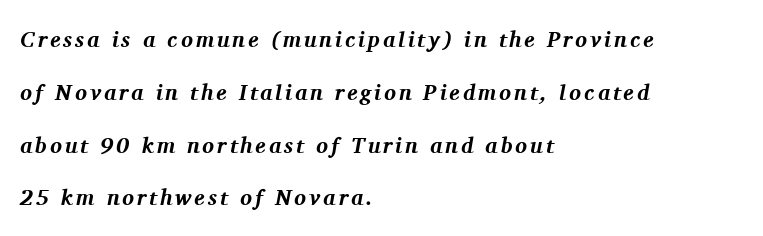
The image shows 22 px bold type, italic (leaning right); set left-aligned, loose line spacing (2.4x), not underlined.
